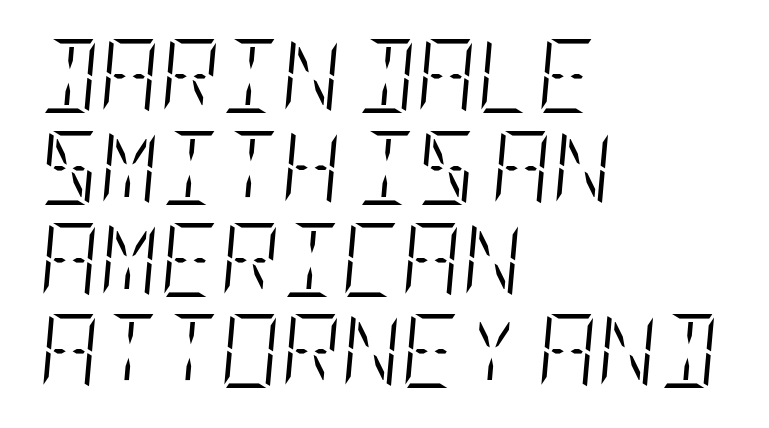
The font's italic variant was chosen for this text. The text block is weighted toward the left margin, trailing off unevenly rightward. Standard letterfit; no display-style spreading of the glyphs. No extra ink here — the face is not bold. Underlining? Definitely not there.
